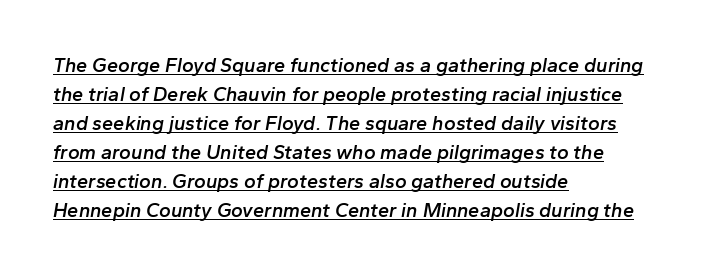
Q: Is the text bold? A: Semi-bold.
Q: Is the text italic (slanted)? A: Yes, it leans right by about 10 degrees.
Q: Is the text underlined? A: Yes.
Q: How is the paragraph aligned? A: Left-aligned.
Q: Is the spacing between letters normal or unusually wide? A: Normal.
Q: Is the spacing between lines tight, normal or loose? A: Normal.
